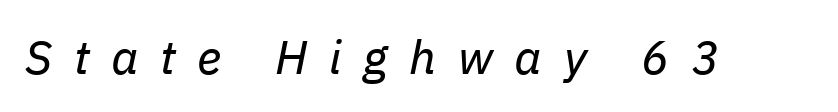
The image shows 47 px regular-weight type, italic (leaning right); set unusually wide letter spacing (+0.46 em), not underlined; low stroke contrast and a medium x-height.
